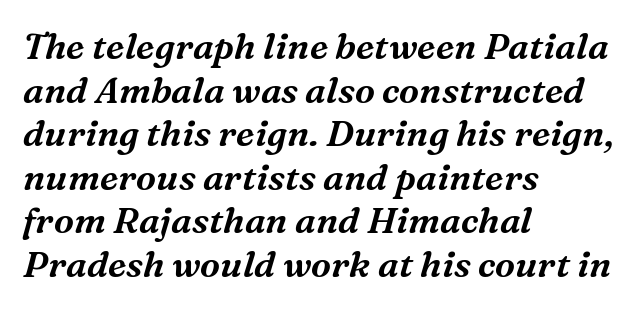
{"serif": "yes", "italic": "yes", "lean": "right", "slant_degrees": 16, "width": "normal", "stroke_contrast": "medium", "x_height": "medium", "monospaced": "no", "underline": "no", "align": "left", "line_spacing_ratio": 1.21, "letter_spacing": "normal", "letter_spacing_em": 0.0, "glyph_px": 36}
